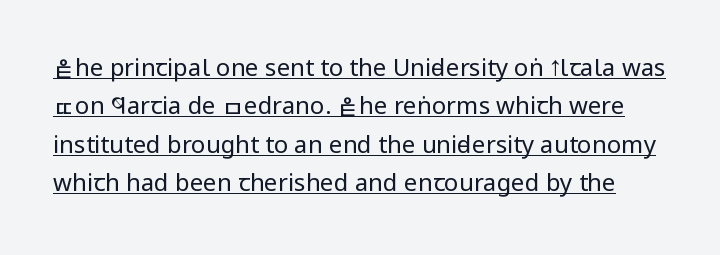
Q: Is the text bold? A: No.
Q: Is the text italic (slanted)? A: No, it is upright.
Q: Is the text underlined? A: Yes.
Q: Is the spacing between letters normal or unusually wide? A: Normal.
Q: Is the spacing between lines tight, normal or loose? A: Normal.
